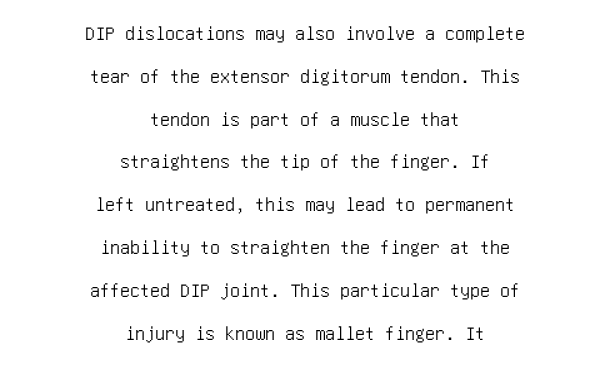
The paragraph shown floats in the horizontal middle. The strip under each line holds only bare page. No italicization has been applied; the sample stays upright. Tracking here is standard; glyphs follow each other at the usual distance. You could fit nearly another row in the gap between these rows.
